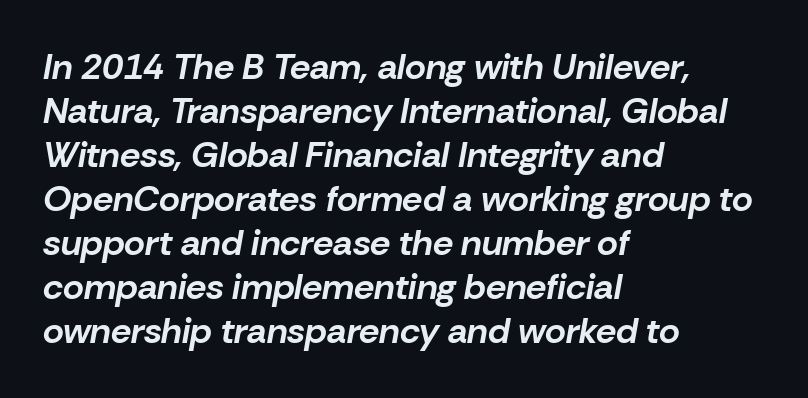
{"italic": "yes", "lean": "right", "slant_degrees": 10, "bold": "yes", "weight": "bold", "width": "normal", "stroke_contrast": "low", "x_height": "medium", "monospaced": "no", "underline": "no", "align": "left", "line_spacing_ratio": 1.22, "letter_spacing": "normal", "letter_spacing_em": 0.0, "glyph_px": 36}
